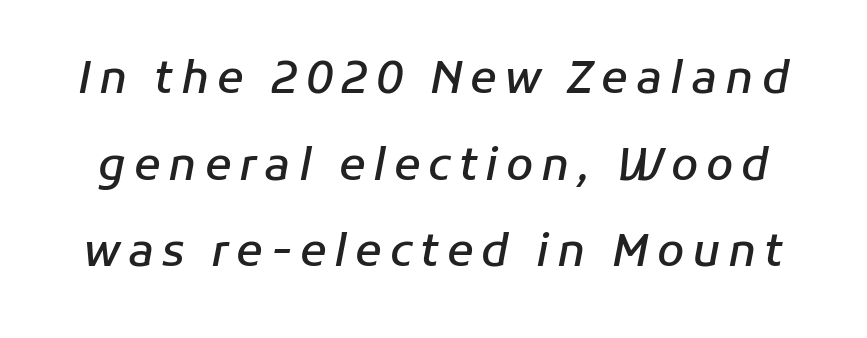
Only glyphs here, with clear space below each row. Note the varied advance widths — an 'i' is clearly narrower than an 'm'. Slanted lettering throughout. A bit beefed up — I'd call it semibold rather than bold. The block of text is sparse from top to bottom, with ample space between rows.
